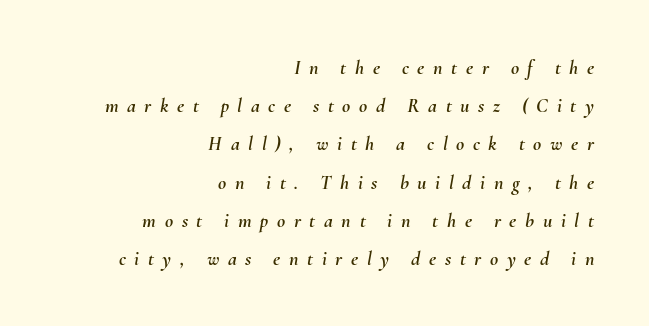
{"italic": "yes", "lean": "right", "slant_degrees": 10, "underline": "no", "align": "right", "line_spacing": "loose", "line_spacing_ratio": 1.91, "letter_spacing": "wide", "letter_spacing_em": 0.43, "glyph_px": 20}
